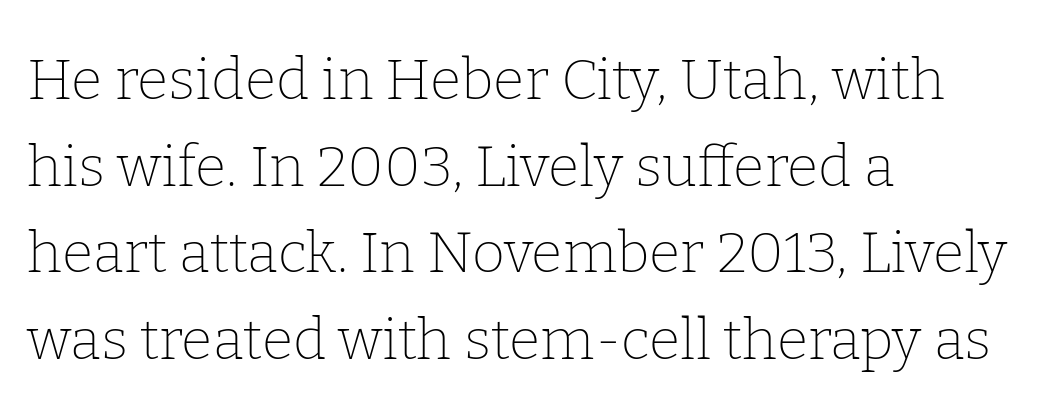
Q: Is the text bold? A: No.
Q: Is the text italic (slanted)? A: No, it is upright.
Q: Is the typeface a serif or a sans-serif typeface? A: Serif.
Q: Is the text underlined? A: No.
Q: How is the paragraph aligned? A: Left-aligned.
Q: Is the spacing between letters normal or unusually wide? A: Normal.
Q: Is the spacing between lines tight, normal or loose? A: Normal.
Q: Width (condensed, normal, or wide)? A: Normal.
Q: Stroke contrast? A: Low.
Q: x-height? A: Medium.
Q: Monospaced? A: No.
